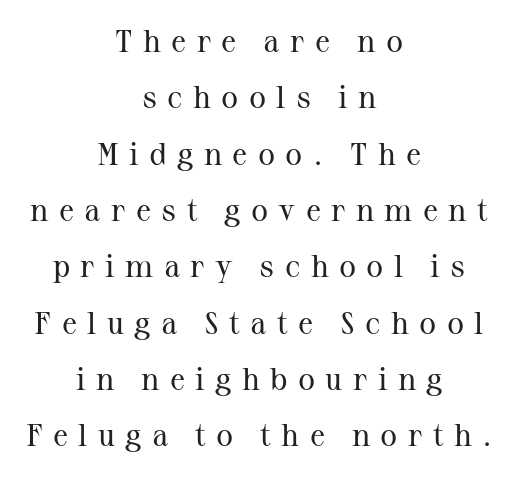
The image shows 32 px regular-weight serif type, upright; set centered, line spacing 1.76x, unusually wide letter spacing (+0.32 em), not underlined; medium stroke contrast and a medium x-height.
